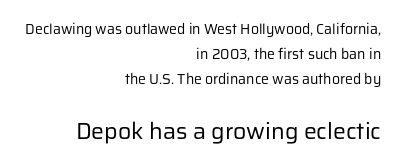
Typeset ragged left — the right edge is the straight one. Just letters on the line, the space beneath them empty. The emphasis by scale lands on block number two, below. The passage shown is not bold in any degree.
